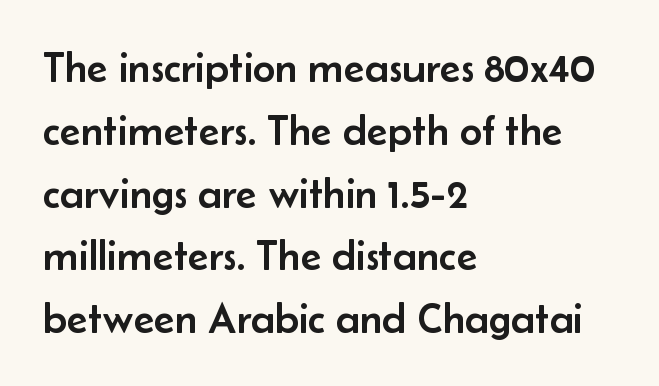
The image shows 43 px sans-serif type, upright; set left-aligned, normal line spacing (1.46x), normal letter spacing, not underlined; low stroke contrast and a small x-height.
